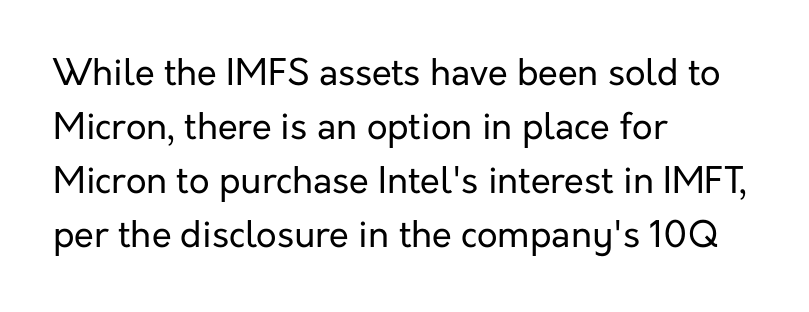
{"serif": "no", "italic": "no", "bold": "no", "weight": "regular", "width": "normal", "stroke_contrast": "low", "x_height": "medium", "monospaced": "no", "underline": "no", "align": "left", "line_spacing": "normal", "line_spacing_ratio": 1.5, "letter_spacing": "normal", "letter_spacing_em": 0.0, "glyph_px": 36}
